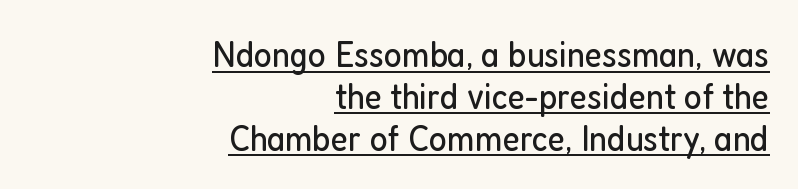
These lines were composed using upright roman letters. The characters are drawn with everyday or finer stroke widths. This sample has the flowing, uneven cadence of proportional lettering. The space between consecutive lines is stingy. Caption: standard tracking, unaltered.
